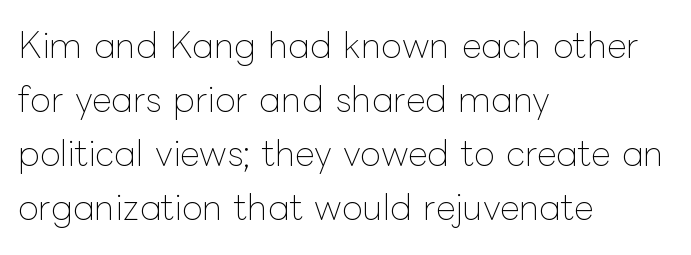
{"italic": "no", "bold": "no", "weight": "thin", "width": "normal", "stroke_contrast": "low", "x_height": "medium", "monospaced": "no", "underline": "no", "align": "left", "line_spacing": "normal", "line_spacing_ratio": 1.59, "letter_spacing": "normal", "letter_spacing_em": 0.0, "glyph_px": 34}
